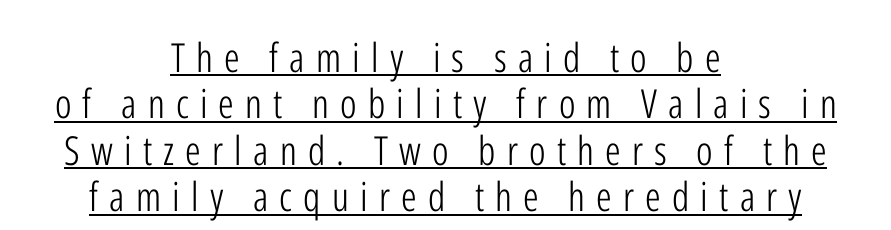
Is this a heavy cut? Hardly; it is regular or lighter. Spacing verdict: proportional, widths tailored to each character. The type sits square on the baseline with zero lean. Honestly, the underline is the first thing you notice here. The face used here is a sans, in the tradition of grotesques and geometrics.
